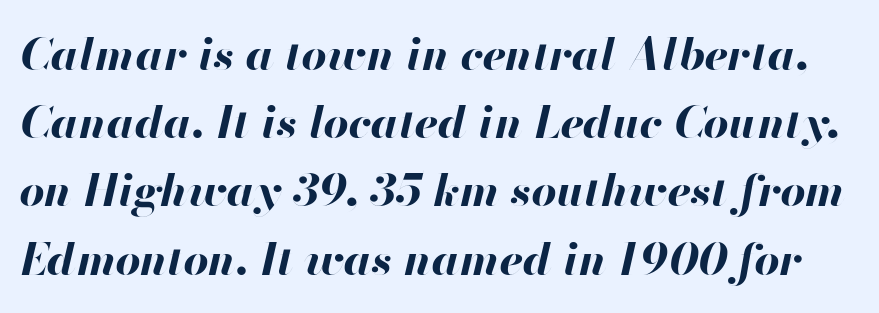
The image shows 44 px bold type, italic (leaning right); set normal line spacing (1.55x), normal letter spacing, not underlined; high stroke contrast and a small x-height.
